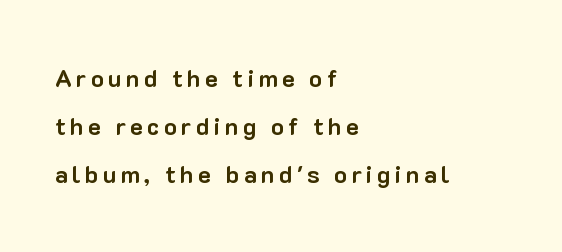
{"italic": "no", "bold": "yes", "underline": "no", "align": "left", "line_spacing": "loose", "line_spacing_ratio": 2.0, "glyph_px": 24}
